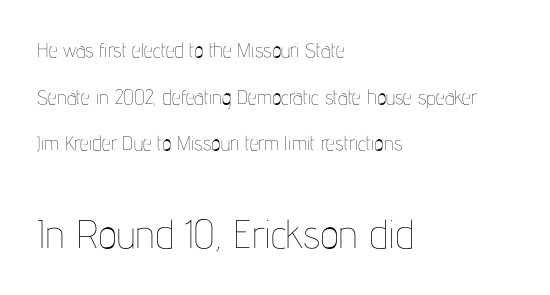
The image shows 40 px thin, condensed type, upright; set left-aligned, loose line spacing (2.33x), normal letter spacing, not underlined; the second (bottom) block is 2.0x larger; low stroke contrast and a medium x-height.
